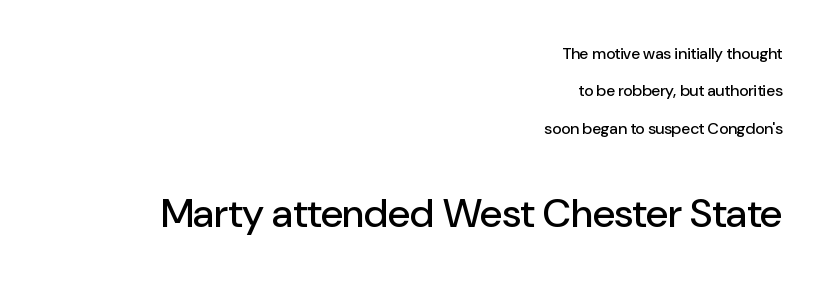
A clean baseline with only descenders dipping below it. The emphasis by scale lands on block number two, below. These lines were composed using upright roman letters. Type style note: lacks serifs. You could not count columns in this text — the font is proportionally spaced.
